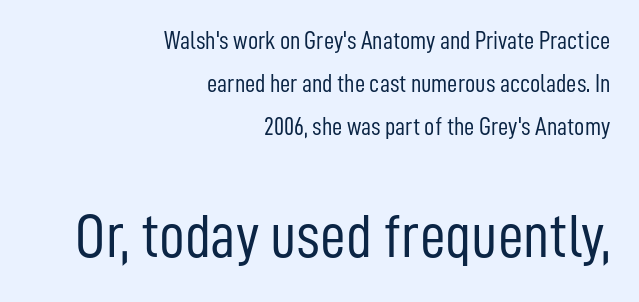
{"serif": "no", "italic": "no", "bold": "no", "weight": "light", "width": "condensed", "stroke_contrast": "low", "x_height": "medium", "monospaced": "no", "underline": "no", "align": "right", "line_spacing_ratio": 1.72, "letter_spacing": "normal", "letter_spacing_em": 0.0, "larger_block": "second", "size_ratio": 2.52, "glyph_px": 63}
